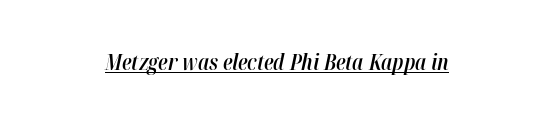
The image shows 22 px text type, italic (leaning right); set centered, normal letter spacing, underlined.
